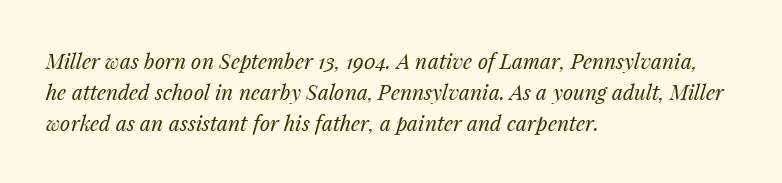
Glyph-to-glyph distance matches everyday printed text. Stem width sits at or under what a default text font uses. A clean baseline with only descenders dipping below it. In terms of posture, this sample is oblique. Visually the block forms a straight wall on the left and a jagged coastline on the right. The vertical gap from one line to the next is medium.
